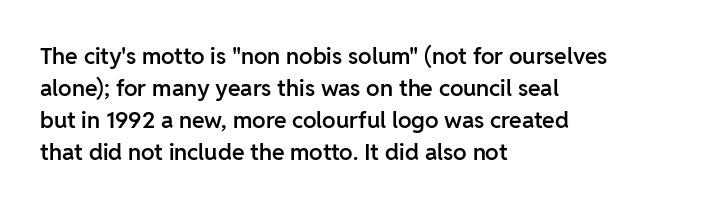
Compared with an ordinary text face, these strokes are moderately heavier — a semibold. Unlike italic type, these characters show no tilt at all. The leading is moderate, giving the passage an even texture. No extra tracking has been applied to these lines.
